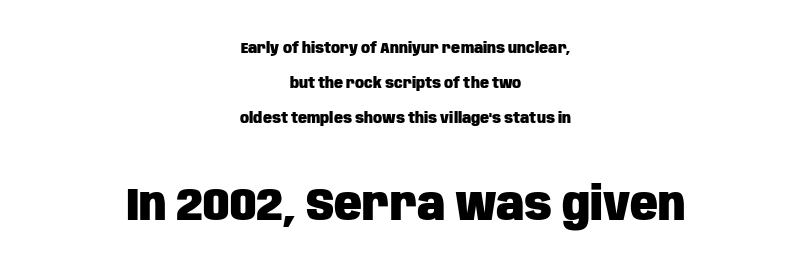
The image shows 46 px heavy, condensed sans-serif type, upright; set centered, loose line spacing (2.33x), normal letter spacing, not underlined; the second (bottom) block is 3.07x larger; low stroke contrast and a large x-height.
